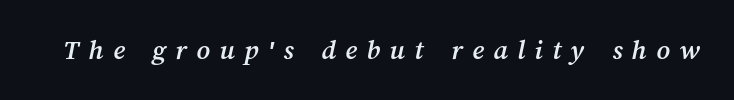
Q: Is the text underlined? A: No.
Q: Is the spacing between letters normal or unusually wide? A: Unusually wide.
Q: Width (condensed, normal, or wide)? A: Normal.
Q: Stroke contrast? A: Medium.
Q: x-height? A: Medium.
Q: Monospaced? A: No.
